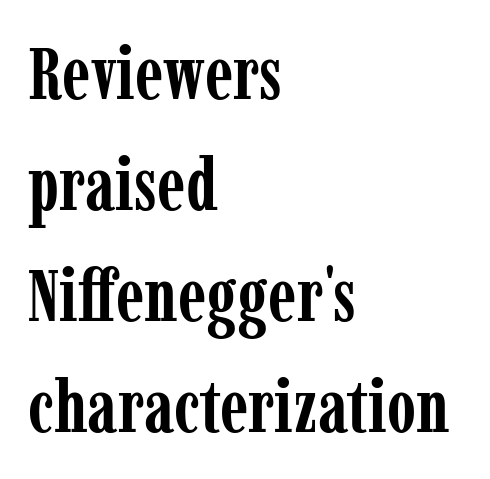
The letters advance in unequal steps, a hallmark of proportional type. Strong, thick strokes mark this as bold type. Nothing unusual about the tracking: characters are spaced as the font intends. Font category for this specimen: serif. Descender tails drop into unmarked territory.
